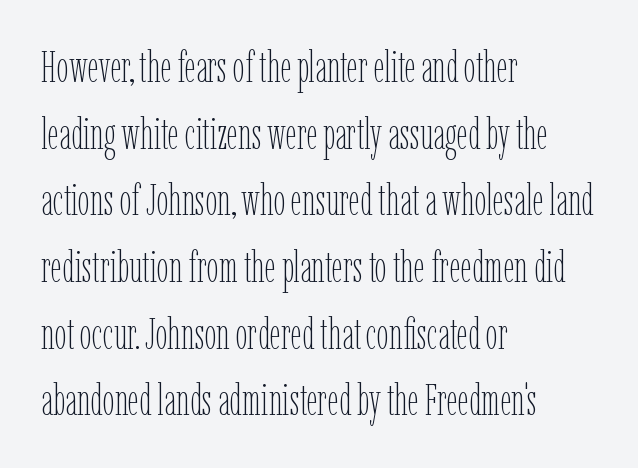
Q: Is the text bold? A: No.
Q: Is the text italic (slanted)? A: No, it is upright.
Q: Is the text underlined? A: No.
Q: How is the paragraph aligned? A: Left-aligned.
Q: Is the spacing between letters normal or unusually wide? A: Normal.
Q: Is the spacing between lines tight, normal or loose? A: Normal.
Q: Width (condensed, normal, or wide)? A: Condensed.
Q: Stroke contrast? A: Low.
Q: x-height? A: Medium.
Q: Monospaced? A: No.
